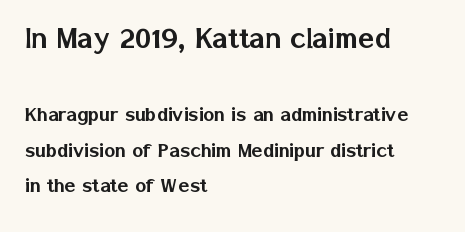
The image shows 34 px sans-serif type, upright; set left-aligned, normal line spacing (1.55x), normal letter spacing, not underlined; the first (top) block is 1.48x larger; low stroke contrast and a medium x-height.
